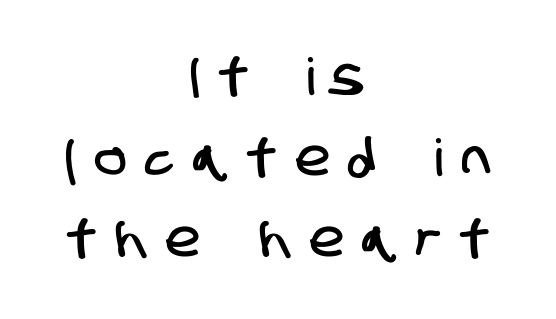
The image shows 51 px condensed sans-serif type; set centered, normal line spacing (1.59x), unusually wide letter spacing (+0.39 em), not underlined; low stroke contrast and a large x-height.
